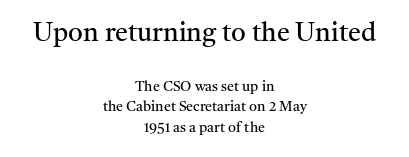
{"italic": "no", "bold": "no", "underline": "no", "align": "center", "line_spacing": "normal", "line_spacing_ratio": 1.46, "letter_spacing": "normal", "letter_spacing_em": 0.0, "larger_block": "first", "size_ratio": 1.86, "glyph_px": 26}
